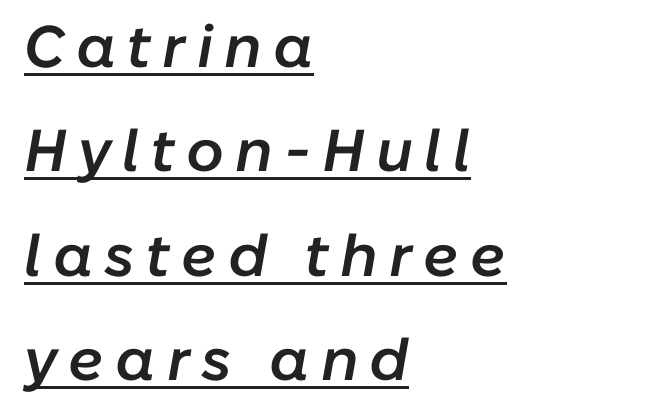
Q: Is the text bold? A: Semi-bold.
Q: Is the text italic (slanted)? A: Yes, it leans right by about 10 degrees.
Q: Is the text underlined? A: Yes.
Q: How is the paragraph aligned? A: Left-aligned.
Q: Width (condensed, normal, or wide)? A: Normal.
Q: Stroke contrast? A: Low.
Q: x-height? A: Medium.
Q: Monospaced? A: No.
